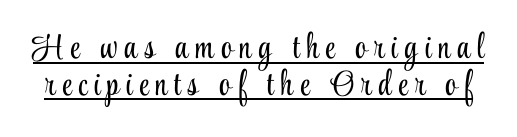
{"serif": "yes", "bold": "no", "weight": "light", "width": "condensed", "stroke_contrast": "low", "x_height": "small", "monospaced": "no", "underline": "yes", "line_spacing": "tight", "line_spacing_ratio": 1.05, "letter_spacing": "wide", "letter_spacing_em": 0.2, "glyph_px": 35}
